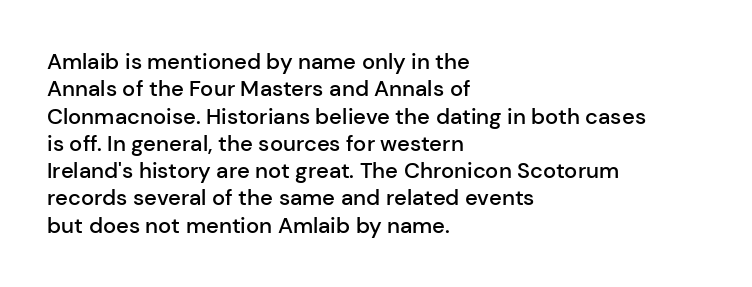
{"italic": "no", "bold": "semi", "underline": "no", "align": "left", "line_spacing_ratio": 1.24, "letter_spacing": "normal", "letter_spacing_em": 0.0, "glyph_px": 22}
